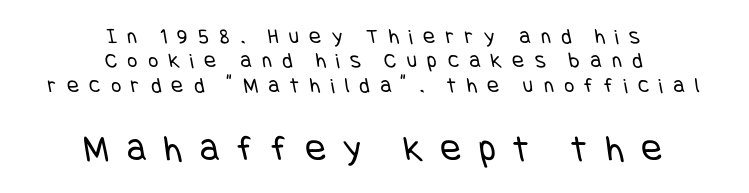
Which of the two is more prominent by size? The second, at the bottom. Weight: in the light-to-regular range. Plain, unruled lines of type. Characters follow at a spacing far wider than the type designer built in. The passage shown is typeset with a sans-serif family.
